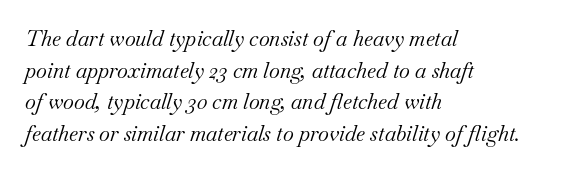
{"italic": "yes", "lean": "right", "slant_degrees": 18, "bold": "no", "underline": "no", "align": "left", "line_spacing": "normal", "line_spacing_ratio": 1.51, "letter_spacing": "normal", "letter_spacing_em": 0.0, "glyph_px": 21}
